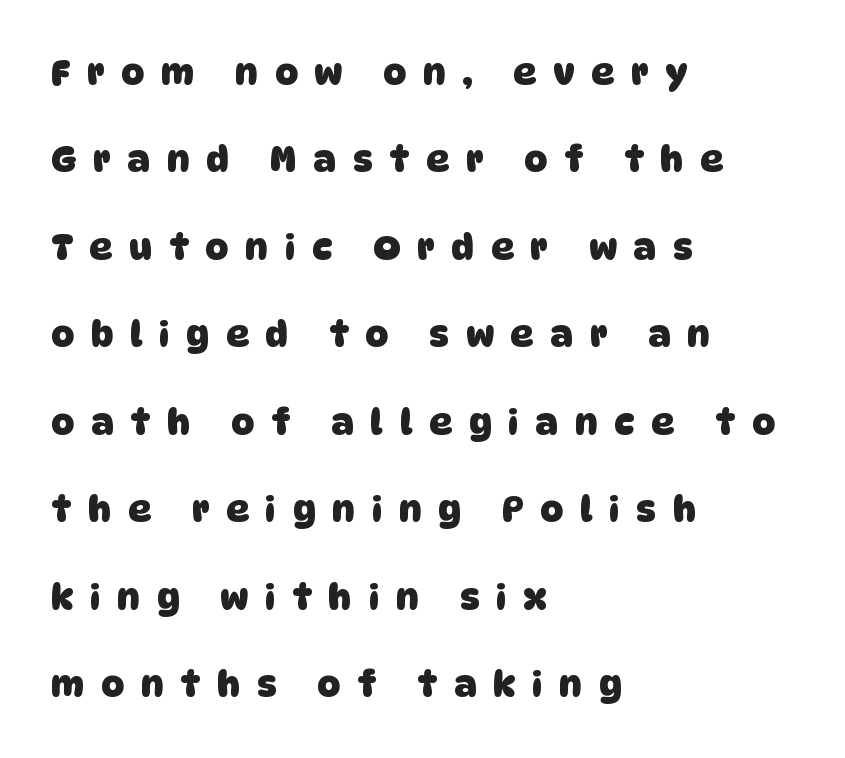
{"serif": "no", "bold": "yes", "weight": "heavy", "width": "normal", "stroke_contrast": "low", "x_height": "large", "monospaced": "no", "underline": "no", "align": "left", "line_spacing": "loose", "line_spacing_ratio": 2.5, "letter_spacing": "wide", "letter_spacing_em": 0.49, "glyph_px": 35}
